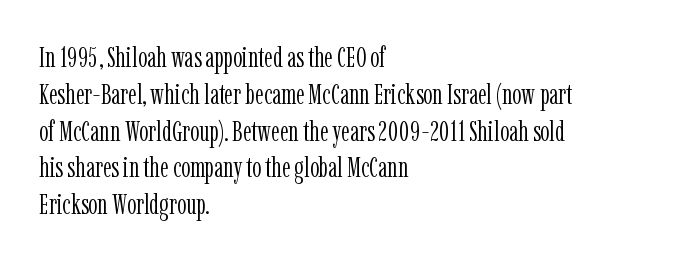
Ink coverage per letter is moderate at most. Stroke terminals: seriffed. Words appear dense and cohesive because spacing is normal. Typeset ragged right — the left edge is the straight one. Posture: upright roman.
